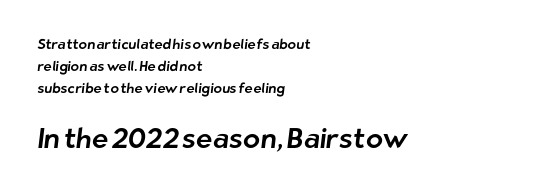
{"serif": "no", "width": "normal", "stroke_contrast": "low", "x_height": "medium", "monospaced": "no", "underline": "no", "align": "left", "line_spacing": "normal", "line_spacing_ratio": 1.57, "letter_spacing": "normal", "letter_spacing_em": 0.0, "larger_block": "second", "size_ratio": 2.0, "glyph_px": 28}
